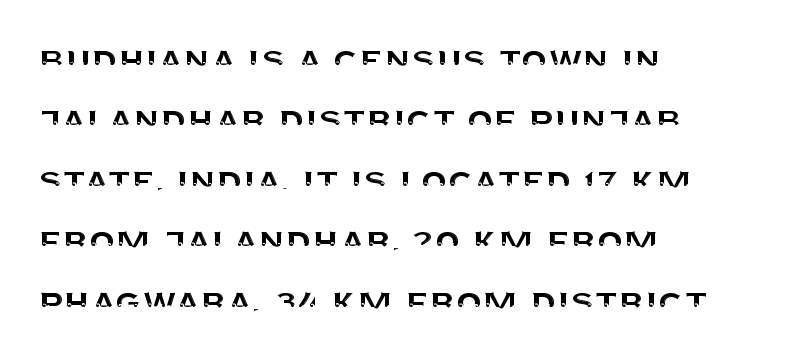
Q: Is the text italic (slanted)? A: No, it is upright.
Q: Is the typeface a serif or a sans-serif typeface? A: Sans-serif.
Q: Is the text underlined? A: No.
Q: How is the paragraph aligned? A: Left-aligned.
Q: Is the spacing between letters normal or unusually wide? A: Normal.
Q: Is the spacing between lines tight, normal or loose? A: Normal.
Q: Width (condensed, normal, or wide)? A: Normal.
Q: Stroke contrast? A: Medium.
Q: x-height? A: Large.
Q: Monospaced? A: No.
